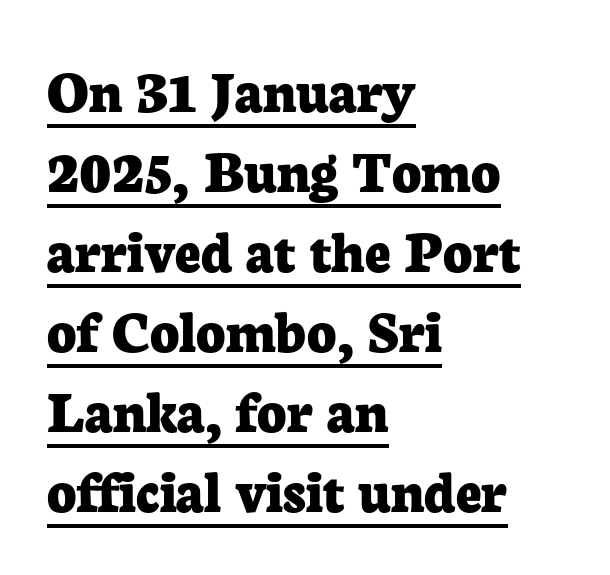
The image shows 63 px bold serif type, upright; set left-aligned, normal line spacing (1.27x), normal letter spacing, underlined; low stroke contrast and a medium x-height.
